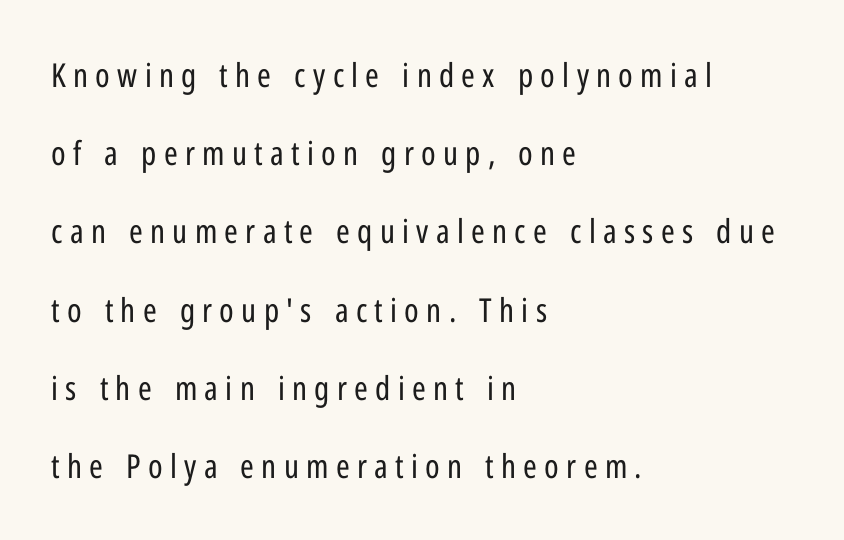
Q: Is the text bold? A: No.
Q: Is the text italic (slanted)? A: No, it is upright.
Q: Is the typeface a serif or a sans-serif typeface? A: Sans-serif.
Q: Is the text underlined? A: No.
Q: How is the paragraph aligned? A: Left-aligned.
Q: Is the spacing between letters normal or unusually wide? A: Unusually wide.
Q: Is the spacing between lines tight, normal or loose? A: Loose.
Q: Width (condensed, normal, or wide)? A: Condensed.
Q: Stroke contrast? A: Low.
Q: x-height? A: Medium.
Q: Monospaced? A: No.
